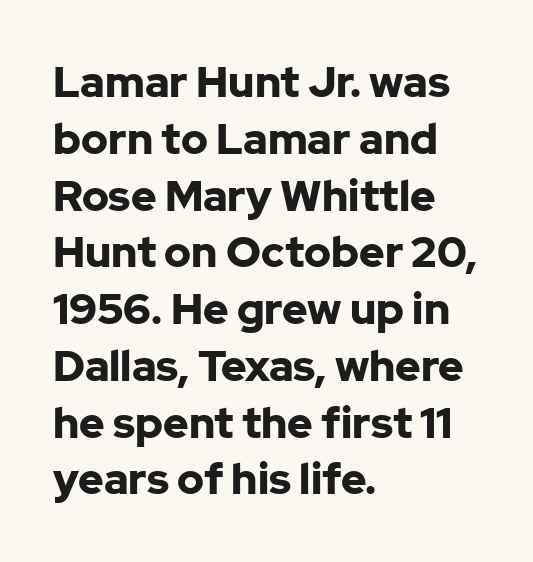
Q: Is the text bold? A: Yes.
Q: Is the text italic (slanted)? A: No, it is upright.
Q: Is the typeface a serif or a sans-serif typeface? A: Sans-serif.
Q: Is the text underlined? A: No.
Q: How is the paragraph aligned? A: Left-aligned.
Q: Is the spacing between letters normal or unusually wide? A: Normal.
Q: Is the spacing between lines tight, normal or loose? A: Normal.
Q: Width (condensed, normal, or wide)? A: Normal.
Q: Stroke contrast? A: Low.
Q: x-height? A: Medium.
Q: Monospaced? A: No.
